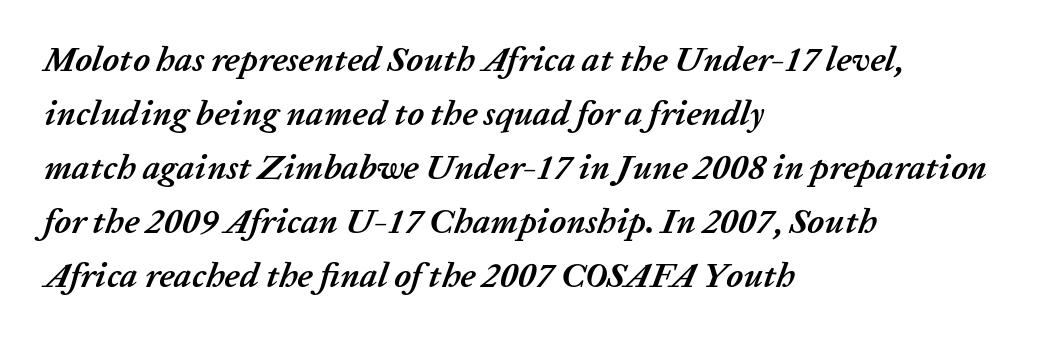
{"italic": "yes", "lean": "right", "slant_degrees": 20, "bold": "yes", "weight": "semibold", "width": "normal", "stroke_contrast": "low", "x_height": "medium", "monospaced": "no", "underline": "no", "align": "left", "line_spacing": "normal", "line_spacing_ratio": 1.54, "letter_spacing": "normal", "letter_spacing_em": 0.0, "glyph_px": 35}
